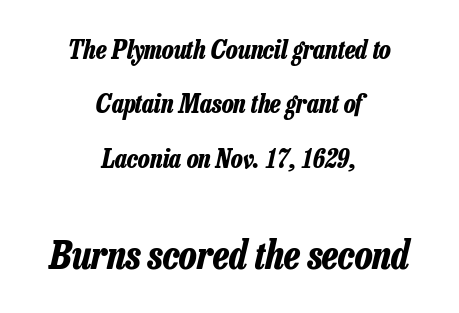
{"italic": "yes", "lean": "right", "slant_degrees": 13, "bold": "yes", "weight": "bold", "width": "condensed", "stroke_contrast": "low", "x_height": "medium", "monospaced": "no", "underline": "no", "align": "center", "line_spacing": "loose", "line_spacing_ratio": 2.09, "letter_spacing": "normal", "letter_spacing_em": 0.0, "larger_block": "second", "size_ratio": 1.5, "glyph_px": 39}
